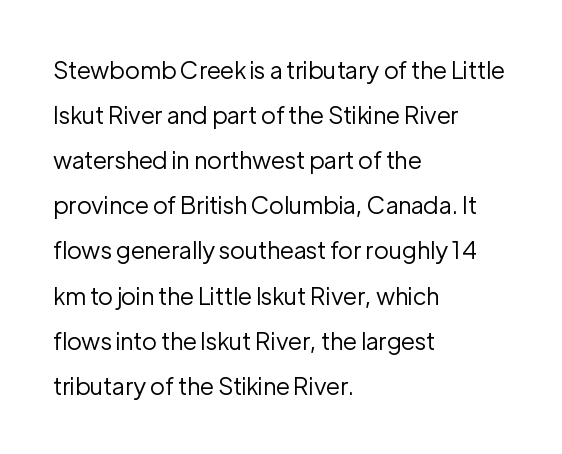
The image shows 24 px text type, upright; set left-aligned, line spacing 1.88x, normal letter spacing, not underlined.
